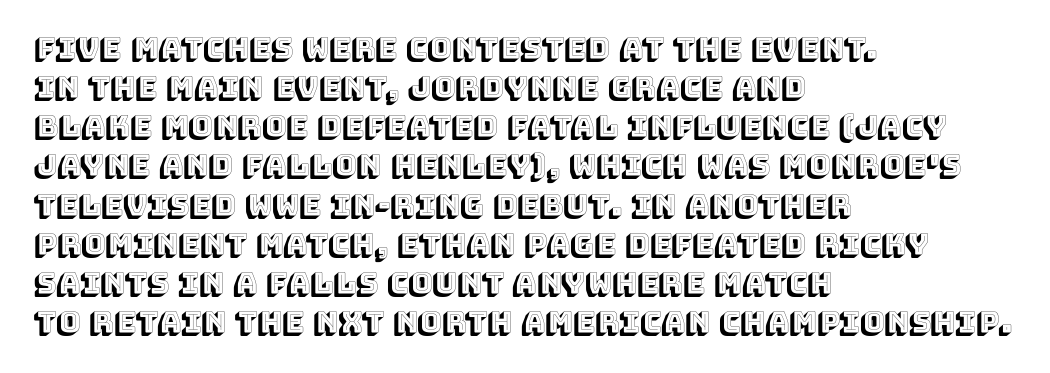
The image shows 29 px text type, upright; set left-aligned, normal line spacing (1.35x), normal letter spacing, not underlined; a large x-height.
